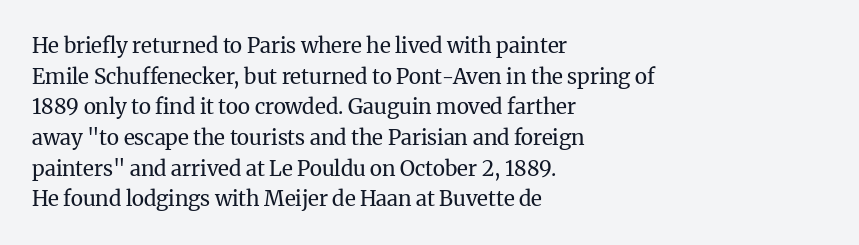
The strip under each line holds only bare page. The lines in this sample share a left origin and differ only in where they stop. The block of text has a typical density, with ordinary space between rows. A typesetter would call this zero additional tracking. Each stroke keeps to a modest, everyday thickness or less. Style check: upright.
